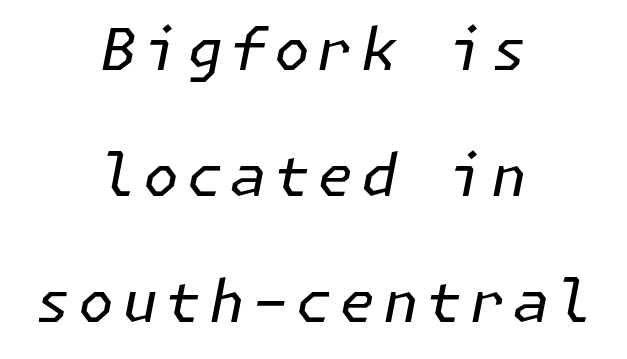
{"italic": "yes", "lean": "right", "slant_degrees": 11, "bold": "no", "weight": "regular", "width": "normal", "stroke_contrast": "low", "x_height": "medium", "underline": "no", "align": "center", "line_spacing": "loose", "line_spacing_ratio": 2.17, "glyph_px": 58}
